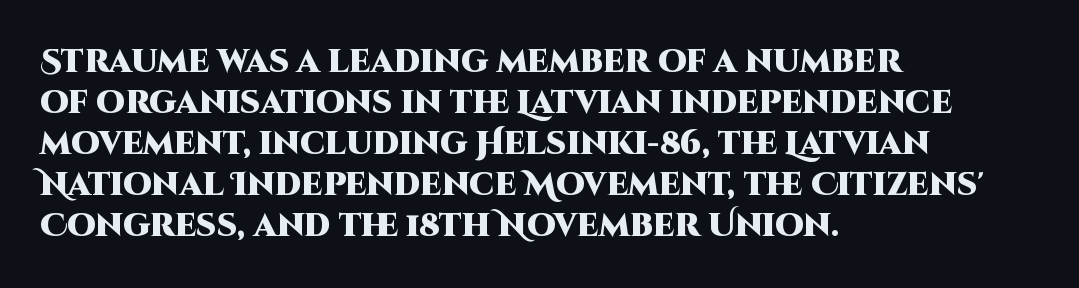
Line beginnings align vertically; line endings do not. This sample uses an upright cut, with every glyph sitting square on the baseline. Every letter is thick-stroked: bold, no question. In terms of letterform style, serifs are entirely absent. Reading down the column, the eye jumps a familiar distance to each next line. Between one letter and the next there's only the usual sliver of space.
